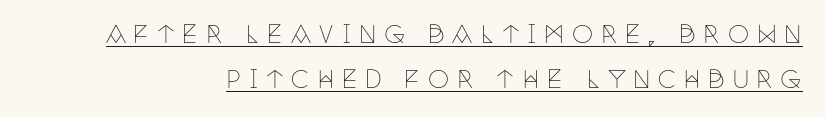
The image shows 24 px text type, upright; set line spacing 1.88x, unusually wide letter spacing (+0.31 em), underlined.
